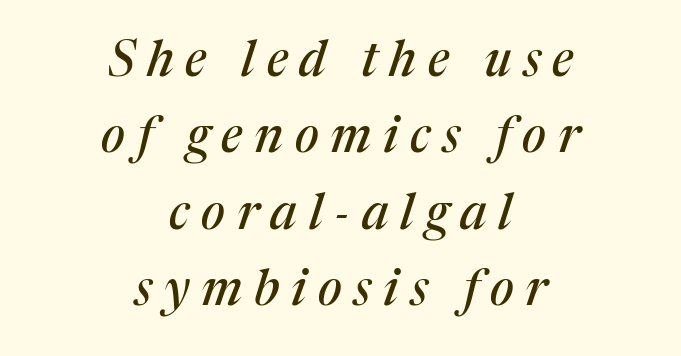
The image shows 49 px serif type, italic (leaning right); set centered, normal line spacing (1.56x), unusually wide letter spacing (+0.24 em), not underlined; medium stroke contrast and a medium x-height.
